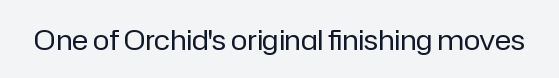
{"serif": "no", "italic": "no", "bold": "no", "weight": "regular", "width": "normal", "stroke_contrast": "low", "x_height": "medium", "monospaced": "no", "underline": "no", "letter_spacing": "normal", "letter_spacing_em": 0.0, "glyph_px": 28}
